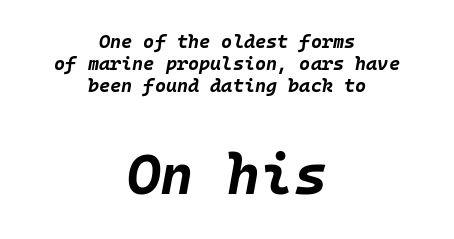
Q: Is the text bold? A: Yes.
Q: Is the text italic (slanted)? A: Yes, it leans right by about 10 degrees.
Q: Is the text underlined? A: No.
Q: How is the paragraph aligned? A: Centered.
Q: Is the spacing between letters normal or unusually wide? A: Normal.
Q: Is the spacing between lines tight, normal or loose? A: Tight.
Q: Which block of text is set in a larger size, the first (top) or the second (bottom)? A: The second (bottom) one.
Q: Width (condensed, normal, or wide)? A: Normal.
Q: Stroke contrast? A: Low.
Q: x-height? A: Large.
Q: Monospaced? A: Yes.
